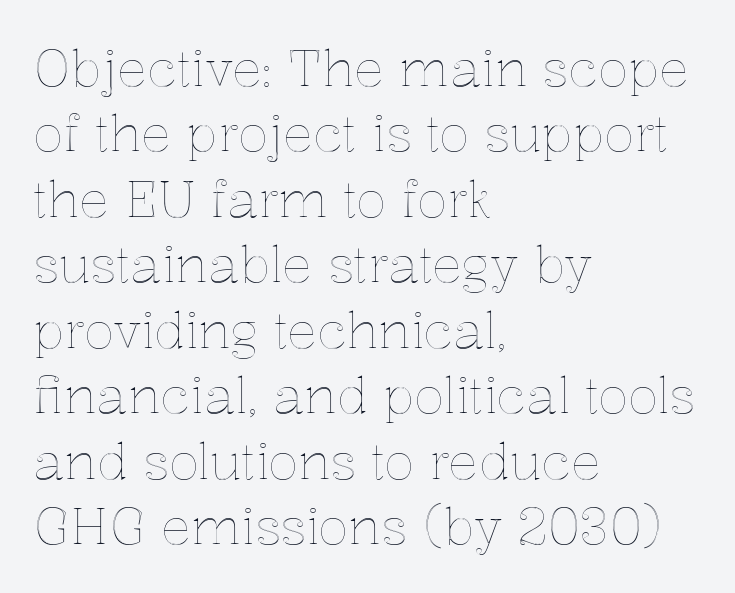
The image shows 50 px text type, upright; set left-aligned, normal line spacing (1.31x), normal letter spacing, not underlined; a medium x-height.
